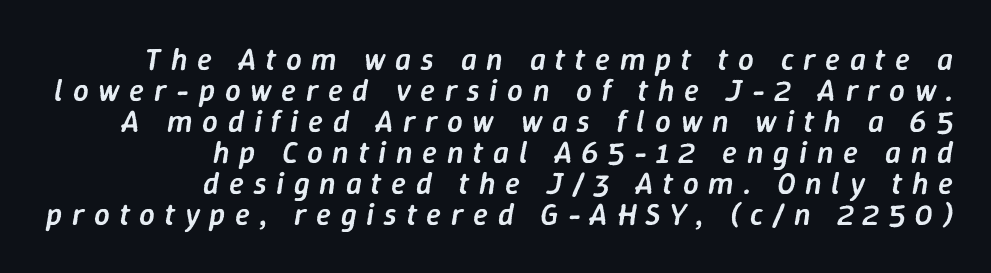
The image shows 31 px semibold type, italic (leaning right); set right-aligned, tight line spacing (1.0x), unusually wide letter spacing (+0.31 em), not underlined; low stroke contrast and a medium x-height.
